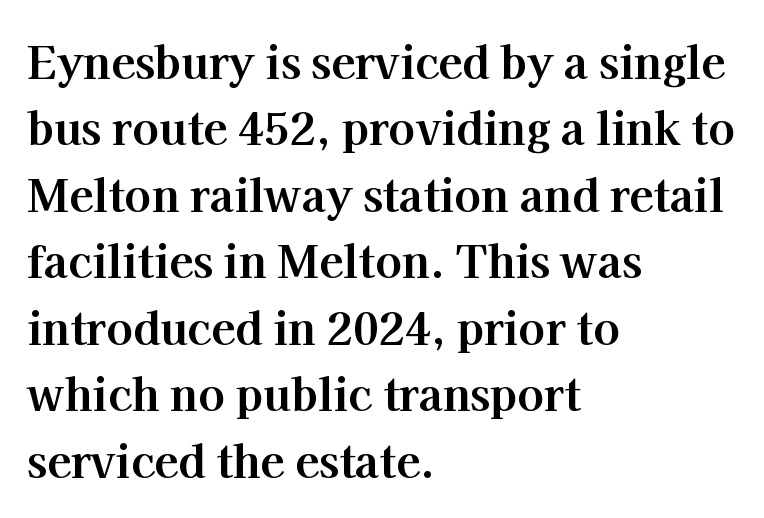
The image shows 44 px bold serif type, upright; set left-aligned, normal line spacing (1.51x), normal letter spacing, not underlined; high stroke contrast and a medium x-height.
